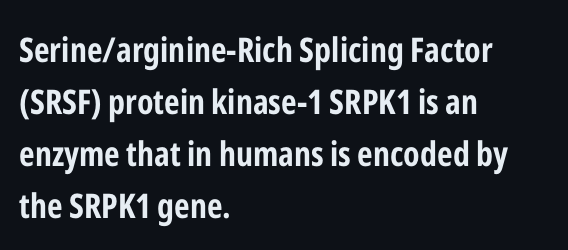
Does extra space separate the letters? No, they use regular spacing. Proportional: the letters do not fall into vertical columns. Letterform terminals end flat and unadorned throughout the passage. In terms of leading, this rendering sits right in the middle. Every stem runs plumb, perpendicular to the baseline.
